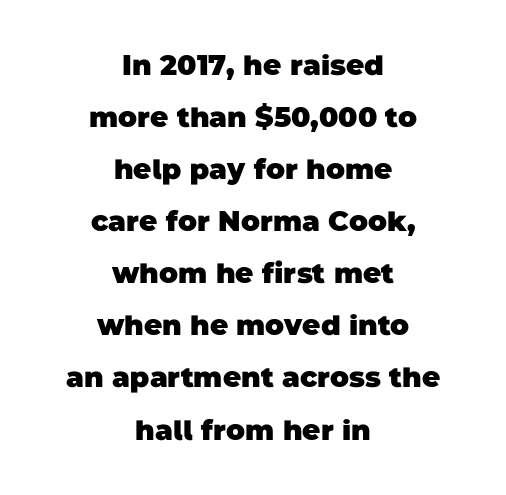
Q: Is the text bold? A: Yes.
Q: Is the typeface a serif or a sans-serif typeface? A: Sans-serif.
Q: Is the text underlined? A: No.
Q: How is the paragraph aligned? A: Centered.
Q: Is the spacing between letters normal or unusually wide? A: Normal.
Q: Width (condensed, normal, or wide)? A: Normal.
Q: Stroke contrast? A: Low.
Q: x-height? A: Large.
Q: Monospaced? A: No.
